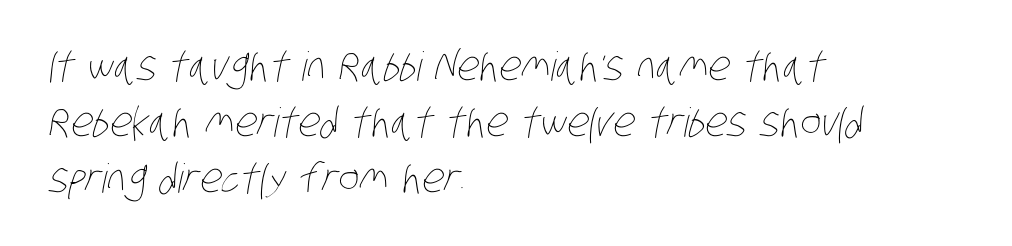
Q: Is the text bold? A: No.
Q: Is the text underlined? A: No.
Q: How is the paragraph aligned? A: Left-aligned.
Q: Is the spacing between letters normal or unusually wide? A: Normal.
Q: Is the spacing between lines tight, normal or loose? A: Normal.
Q: Width (condensed, normal, or wide)? A: Condensed.
Q: Stroke contrast? A: Low.
Q: x-height? A: Large.
Q: Monospaced? A: No.
